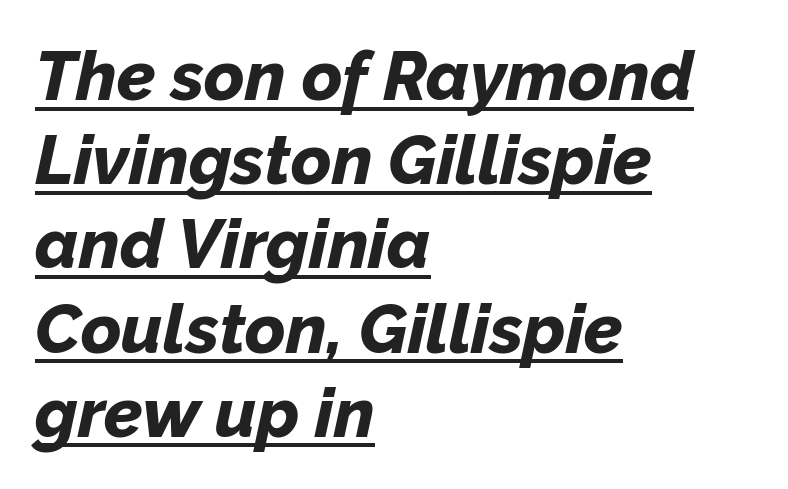
A typesetter would call this zero additional tracking. The passage shown is emphatically bold. Alignment: flush left. There's an unmistakable incline to the writing here. The glyphs are accompanied by a horizontal stroke just below them.
